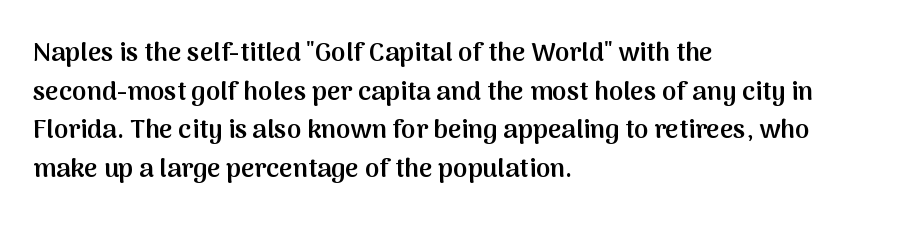
{"italic": "no", "bold": "semi", "underline": "no", "align": "left", "line_spacing": "normal", "line_spacing_ratio": 1.49, "letter_spacing": "normal", "letter_spacing_em": 0.0, "glyph_px": 26}
